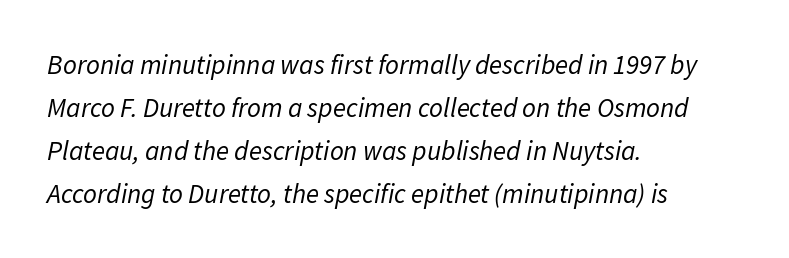
Summary of weight: not heavy and not bold. Every character sits at an angle, as italics do. Words appear dense and cohesive because spacing is normal. How would I describe the line gaps? Plain and ordinary.
